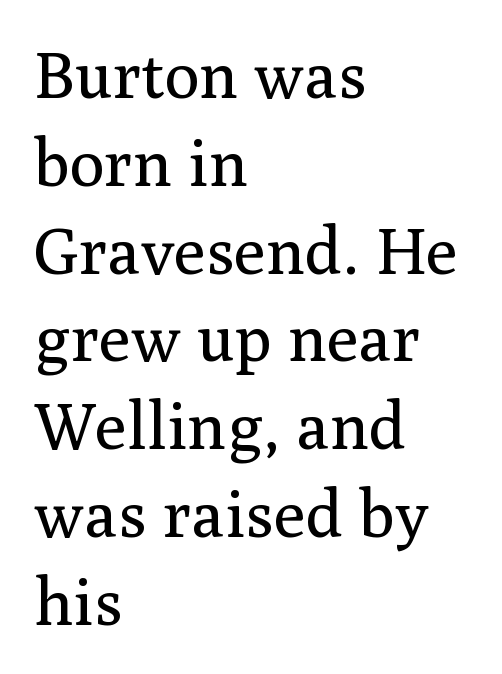
The image shows 66 px regular-weight serif type, upright; set left-aligned, normal line spacing (1.33x), normal letter spacing, not underlined; medium stroke contrast and a medium x-height.
